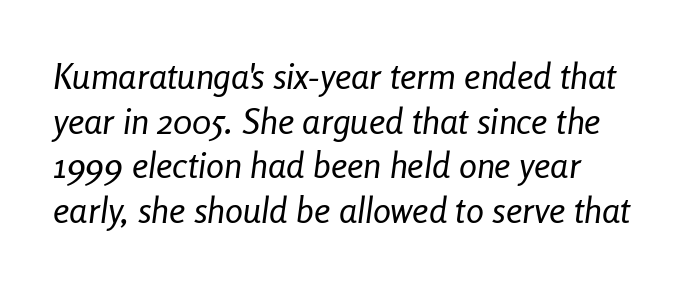
{"italic": "yes", "lean": "right", "slant_degrees": 8, "bold": "no", "weight": "regular", "width": "condensed", "stroke_contrast": "low", "x_height": "medium", "monospaced": "no", "underline": "no", "line_spacing_ratio": 1.24, "letter_spacing": "normal", "letter_spacing_em": 0.0, "glyph_px": 36}
